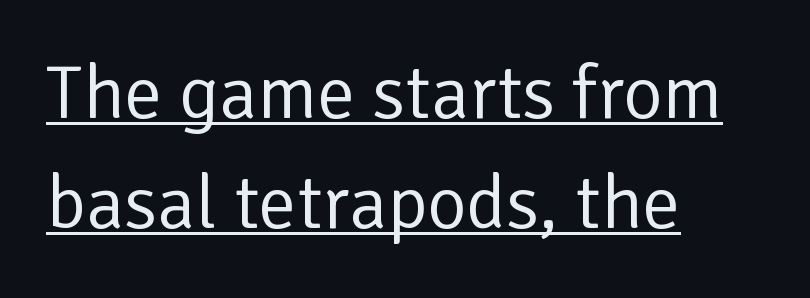
The image shows 76 px regular-weight sans-serif type, upright; set left-aligned, normal line spacing (1.45x), normal letter spacing, underlined; low stroke contrast and a medium x-height.
